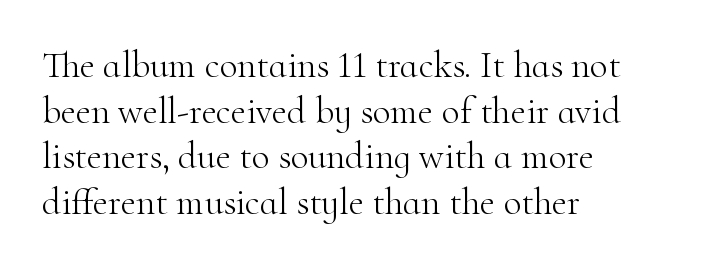
Q: Is the text bold? A: No.
Q: Is the text italic (slanted)? A: No, it is upright.
Q: Is the typeface a serif or a sans-serif typeface? A: Serif.
Q: Is the text underlined? A: No.
Q: How is the paragraph aligned? A: Left-aligned.
Q: Is the spacing between letters normal or unusually wide? A: Normal.
Q: Width (condensed, normal, or wide)? A: Normal.
Q: Stroke contrast? A: High.
Q: x-height? A: Small.
Q: Monospaced? A: No.
